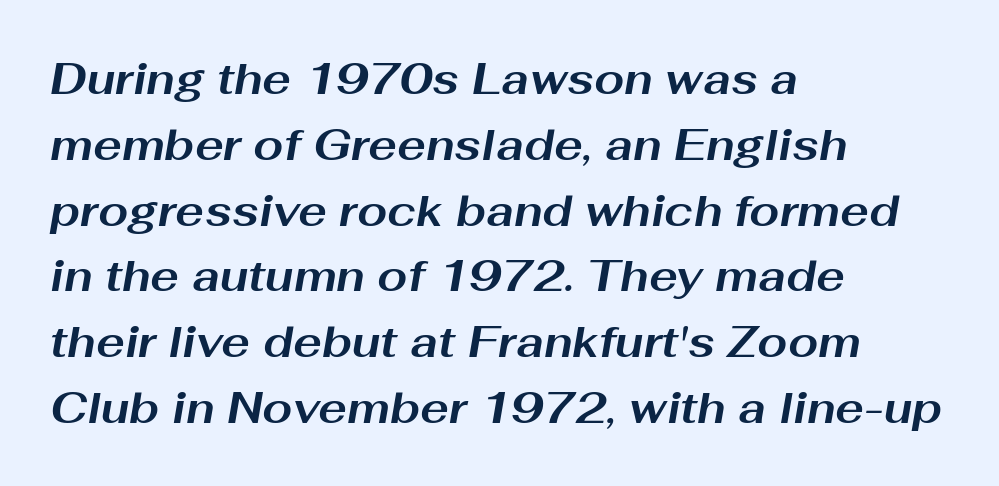
Q: Is the text bold? A: Yes.
Q: Is the text italic (slanted)? A: Yes, it leans right by about 10 degrees.
Q: Is the text underlined? A: No.
Q: How is the paragraph aligned? A: Left-aligned.
Q: Is the spacing between letters normal or unusually wide? A: Normal.
Q: Is the spacing between lines tight, normal or loose? A: Normal.
Q: Width (condensed, normal, or wide)? A: Wide.
Q: Stroke contrast? A: Medium.
Q: x-height? A: Medium.
Q: Monospaced? A: No.
